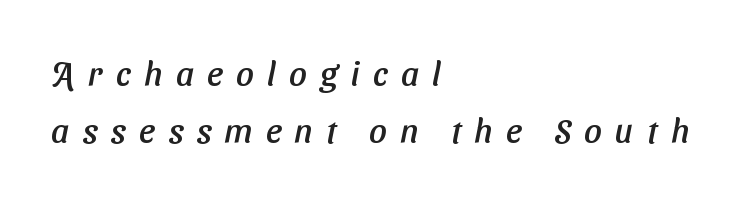
The image shows 34 px sans-serif type; set left-aligned, normal line spacing (1.69x), unusually wide letter spacing (+0.39 em), not underlined; low stroke contrast and a medium x-height.
